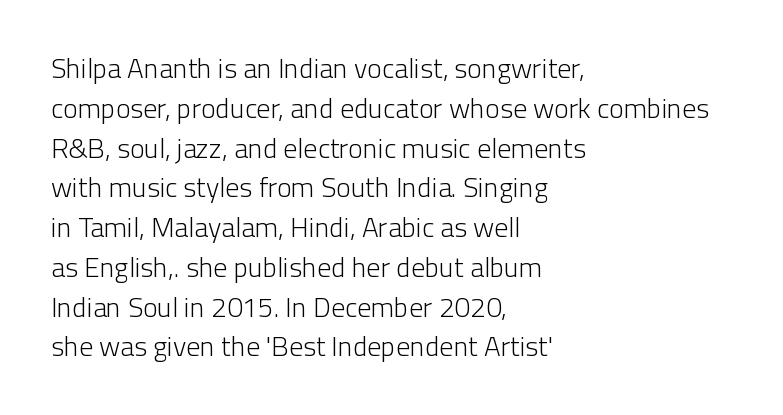
{"serif": "no", "italic": "no", "bold": "no", "weight": "light", "width": "normal", "stroke_contrast": "low", "x_height": "medium", "monospaced": "no", "underline": "no", "align": "left", "line_spacing": "normal", "line_spacing_ratio": 1.42, "letter_spacing": "normal", "letter_spacing_em": 0.0, "glyph_px": 28}
